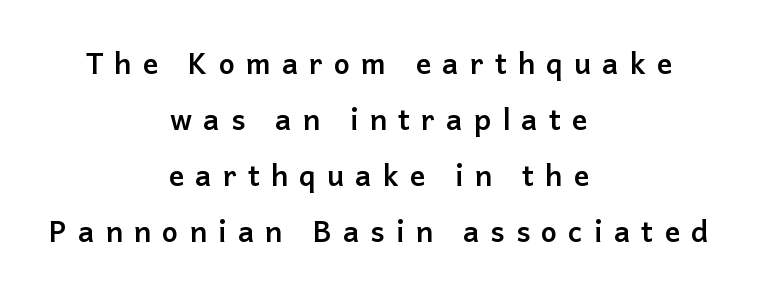
Q: Is the text bold? A: Yes.
Q: Is the text italic (slanted)? A: No, it is upright.
Q: Is the typeface a serif or a sans-serif typeface? A: Sans-serif.
Q: Is the text underlined? A: No.
Q: How is the paragraph aligned? A: Centered.
Q: Is the spacing between letters normal or unusually wide? A: Unusually wide.
Q: Is the spacing between lines tight, normal or loose? A: Loose.
Q: Width (condensed, normal, or wide)? A: Normal.
Q: Stroke contrast? A: Low.
Q: x-height? A: Medium.
Q: Monospaced? A: No.
